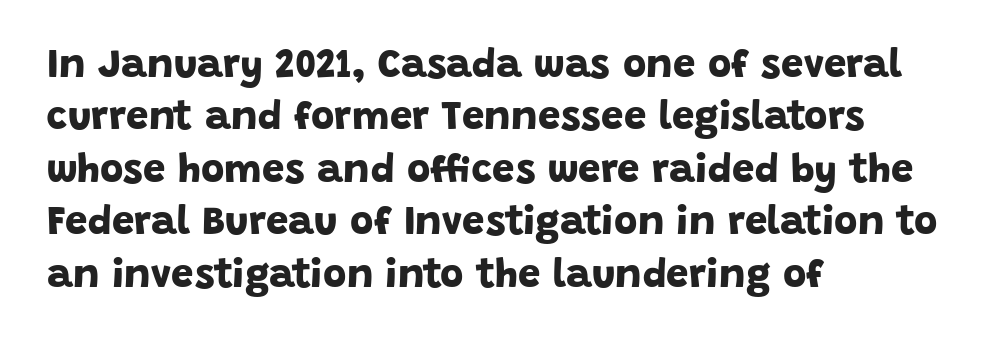
The image shows 40 px bold sans-serif type; set left-aligned, normal line spacing (1.31x), normal letter spacing, not underlined; low stroke contrast and a large x-height.
